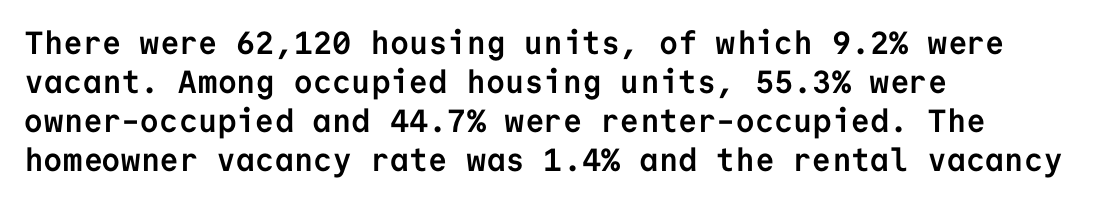
{"serif": "no", "italic": "no", "bold": "yes", "weight": "semibold", "width": "normal", "stroke_contrast": "low", "x_height": "medium", "monospaced": "yes", "underline": "no", "align": "left", "line_spacing_ratio": 1.22, "letter_spacing": "normal", "letter_spacing_em": 0.0, "glyph_px": 32}
